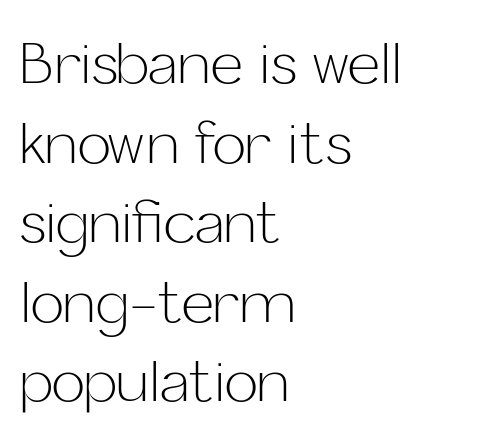
Q: Is the text bold? A: No.
Q: Is the text italic (slanted)? A: No, it is upright.
Q: Is the typeface a serif or a sans-serif typeface? A: Sans-serif.
Q: Is the text underlined? A: No.
Q: How is the paragraph aligned? A: Left-aligned.
Q: Is the spacing between letters normal or unusually wide? A: Normal.
Q: Is the spacing between lines tight, normal or loose? A: Normal.
Q: Width (condensed, normal, or wide)? A: Normal.
Q: Stroke contrast? A: Low.
Q: x-height? A: Medium.
Q: Monospaced? A: No.
